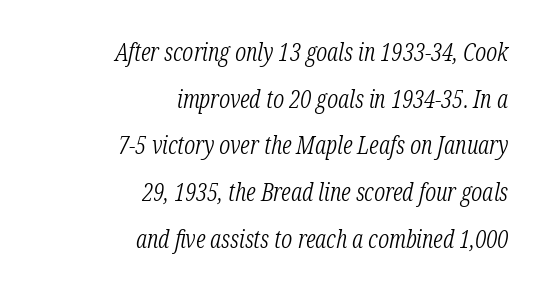
This sample is right-justified, so line beginnings fall wherever the words allow. The passage shown is not underscored anywhere. Unbolded letterforms with no extra heft. These lines were composed using italics. Letter spacing: default.
